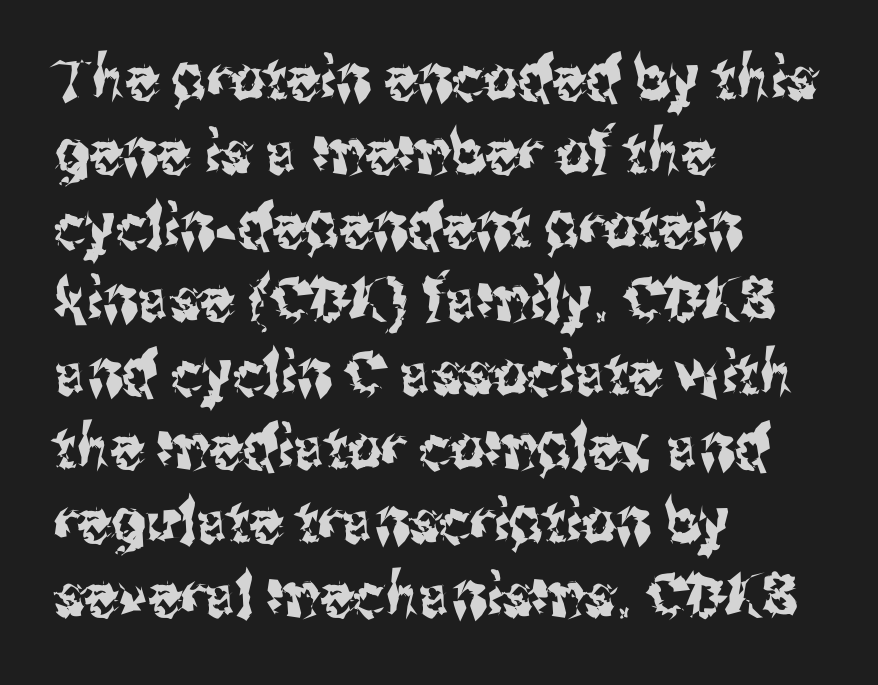
Q: Is the text italic (slanted)? A: No, it is upright.
Q: Is the typeface a serif or a sans-serif typeface? A: Sans-serif.
Q: Is the text underlined? A: No.
Q: How is the paragraph aligned? A: Left-aligned.
Q: Is the spacing between letters normal or unusually wide? A: Normal.
Q: Width (condensed, normal, or wide)? A: Condensed.
Q: Stroke contrast? A: Medium.
Q: x-height? A: Medium.
Q: Monospaced? A: No.
